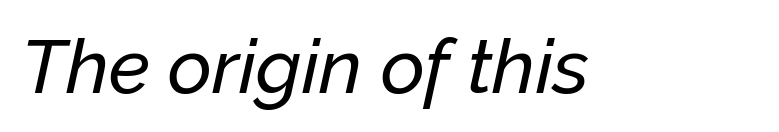
Each word holds together tightly as a unit, with standard inter-letter gaps. Here the designer chose a conventional face with non-uniform glyph widths. The rendering applies a slant to the glyphs. Only glyphs here, with clear space below each row.
